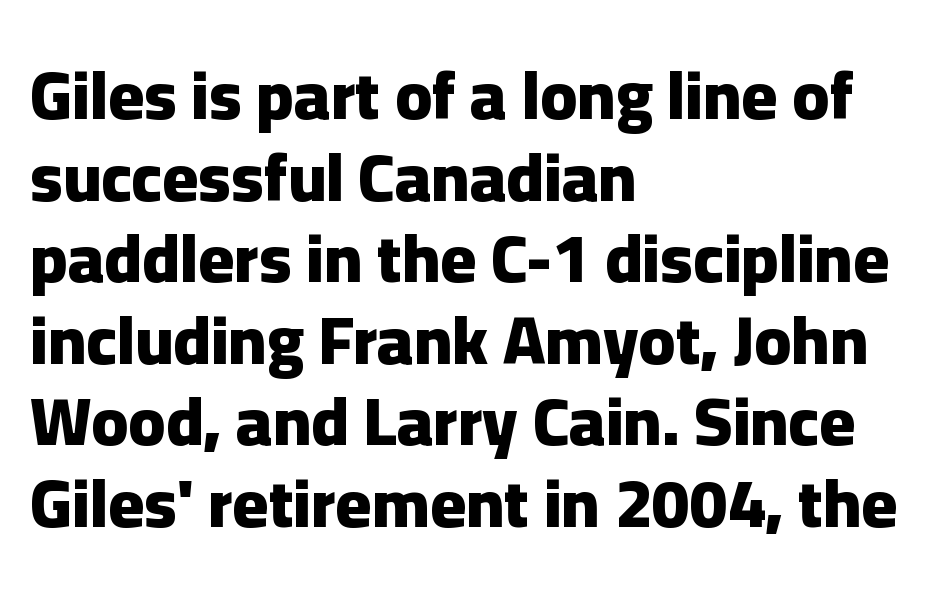
The lettering stays uniformly vertical, giving the passage a roman look. The tracking reads as untouched default to a designer's eye. Font category for this specimen: sans-serif. Looks like regular typesetting: each glyph gets only the width it needs. Lines of text with bare space underneath.
